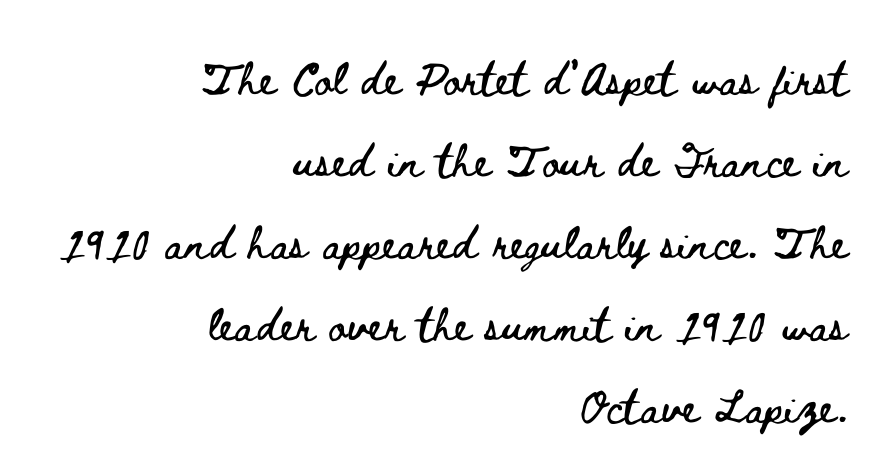
{"width": "wide", "stroke_contrast": "low", "x_height": "small", "monospaced": "no", "underline": "no", "align": "right", "line_spacing": "loose", "line_spacing_ratio": 1.95, "letter_spacing": "normal", "letter_spacing_em": 0.0, "glyph_px": 42}
